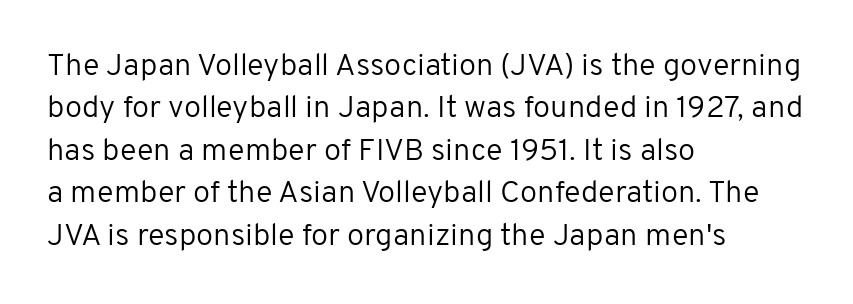
Nope, no serifs anywhere on these letters. Notice how descenders clear the ascenders below comfortably — that's standard leading. Letters have the restrained weight of plain body copy at most. Just letters on the line, the space beneath them empty.
